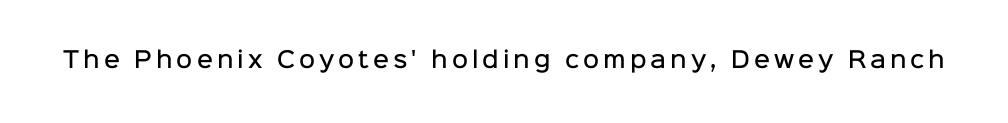
Ascenders rise straight up at ninety degrees. The specimen omits any rule beneath the text block's lines. Caption: semibold face, moderately heavy strokes.
